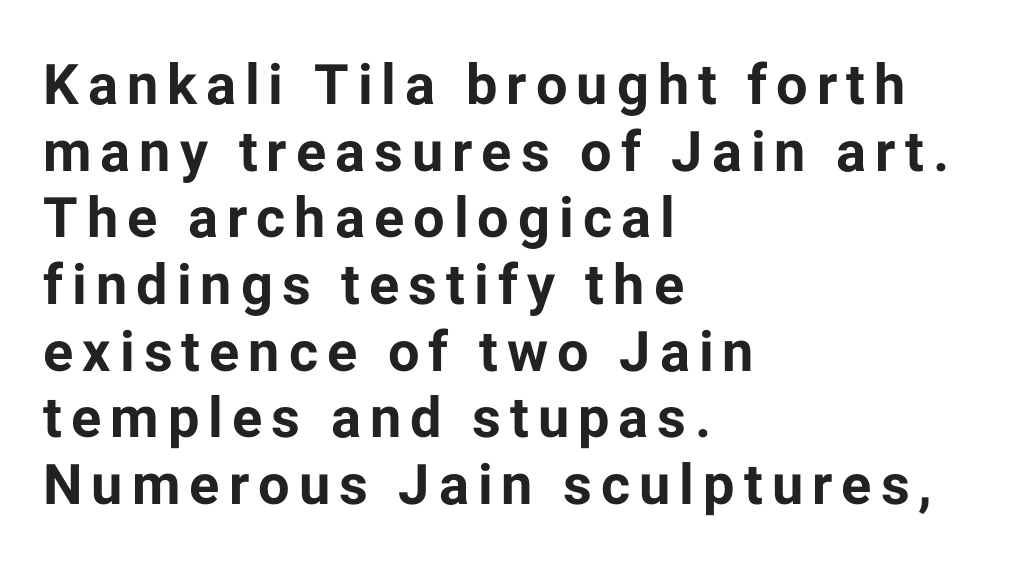
Rendered with straight, roman letterforms. Descender tails drop into unmarked territory. Nothing sits at the stroke ends, so this counts as sans-serif. Stroke thickness is high; the sample reads as a true bold. Short and long lines alike share a common starting point at left. Looks like regular typesetting: each glyph gets only the width it needs.
